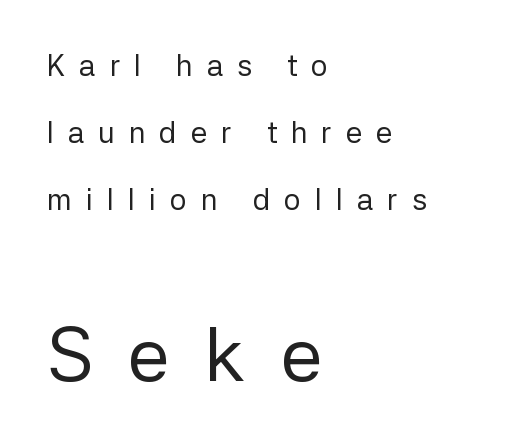
Q: Is the text bold? A: No.
Q: Is the text italic (slanted)? A: No, it is upright.
Q: Is the typeface a serif or a sans-serif typeface? A: Sans-serif.
Q: Is the text underlined? A: No.
Q: How is the paragraph aligned? A: Left-aligned.
Q: Is the spacing between letters normal or unusually wide? A: Unusually wide.
Q: Is the spacing between lines tight, normal or loose? A: Loose.
Q: Which block of text is set in a larger size, the first (top) or the second (bottom)? A: The second (bottom) one.
Q: Width (condensed, normal, or wide)? A: Normal.
Q: Stroke contrast? A: Low.
Q: x-height? A: Medium.
Q: Monospaced? A: No.
